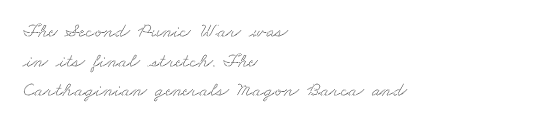
Q: Is the text underlined? A: No.
Q: How is the paragraph aligned? A: Left-aligned.
Q: Is the spacing between letters normal or unusually wide? A: Normal.
Q: Is the spacing between lines tight, normal or loose? A: Normal.
